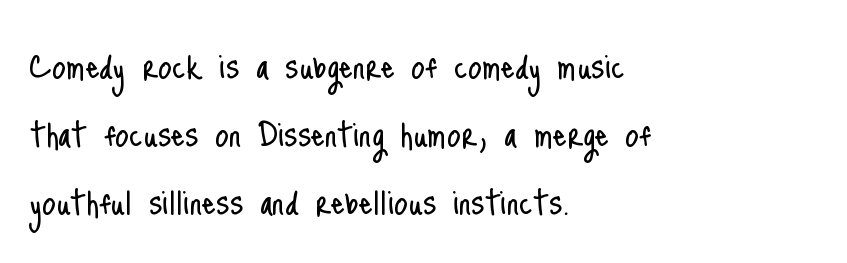
Q: Is the text bold? A: No.
Q: Is the text italic (slanted)? A: No, it is upright.
Q: Is the typeface a serif or a sans-serif typeface? A: Sans-serif.
Q: Is the text underlined? A: No.
Q: How is the paragraph aligned? A: Left-aligned.
Q: Is the spacing between letters normal or unusually wide? A: Normal.
Q: Is the spacing between lines tight, normal or loose? A: Normal.
Q: Width (condensed, normal, or wide)? A: Condensed.
Q: Stroke contrast? A: Low.
Q: x-height? A: Small.
Q: Monospaced? A: No.
